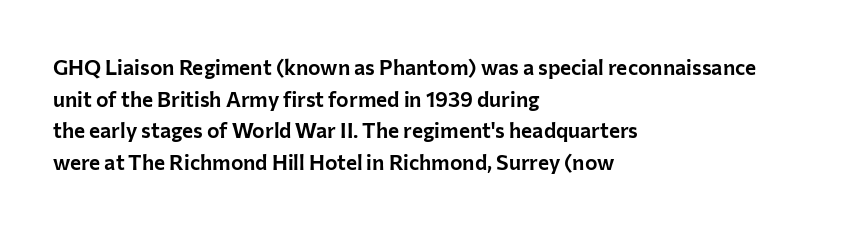
Has an underline been added? It has not. Do the letters lean? They stand straight. Notice how descenders clear the ascenders below comfortably — that's standard leading. The line texture is even and compact thanks to regular tracking.
